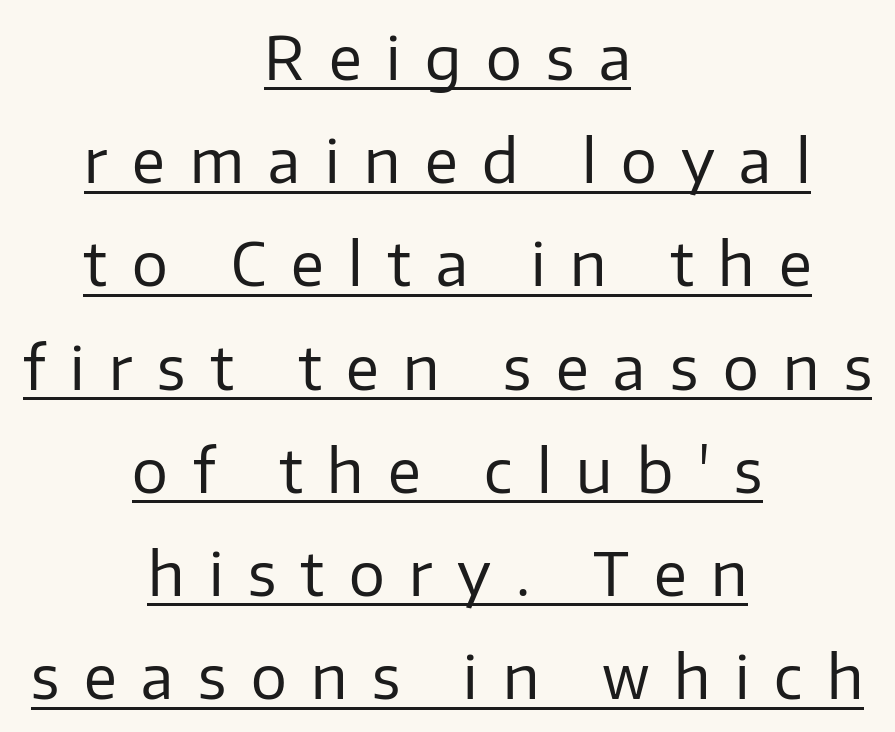
{"serif": "no", "italic": "no", "bold": "no", "weight": "regular", "width": "normal", "stroke_contrast": "low", "x_height": "medium", "monospaced": "no", "underline": "yes", "align": "center", "line_spacing_ratio": 1.72, "letter_spacing": "wide", "letter_spacing_em": 0.41, "glyph_px": 60}
